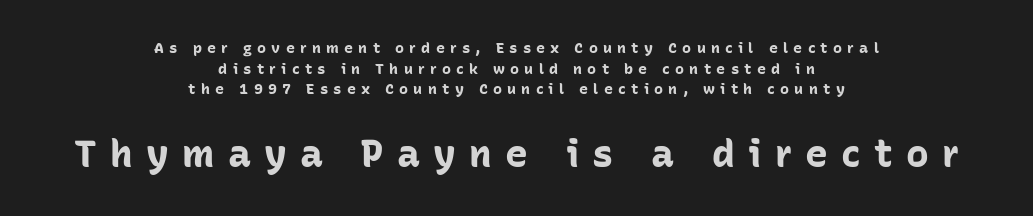
Vertically, the passage feels balanced, rows spaced as you'd expect. The block sitting lower on the canvas is the one with enlarged characters. Caption: expanded tracking, letters set apart. Observe the absence of serifs on each vertical stroke in this sample.
